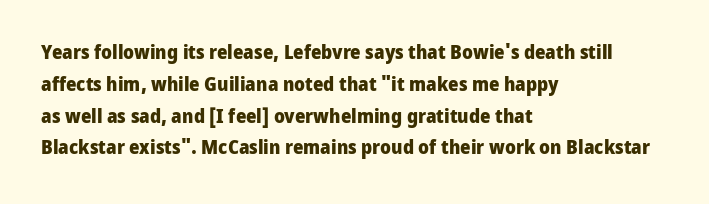
{"italic": "no", "bold": "yes", "underline": "no", "align": "left", "line_spacing": "normal", "line_spacing_ratio": 1.59, "letter_spacing": "normal", "letter_spacing_em": 0.0, "glyph_px": 20}
